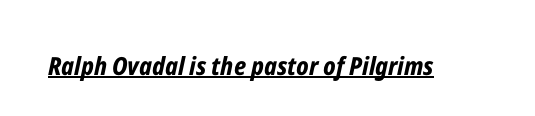
The text carries the slant typical of an italic or oblique font. Notice how thick the strokes are: this is what a full bold looks like. Observe the ordinary spacing: letters are neighbours, not strangers. Descenders here cross a horizontal rule under the line.
